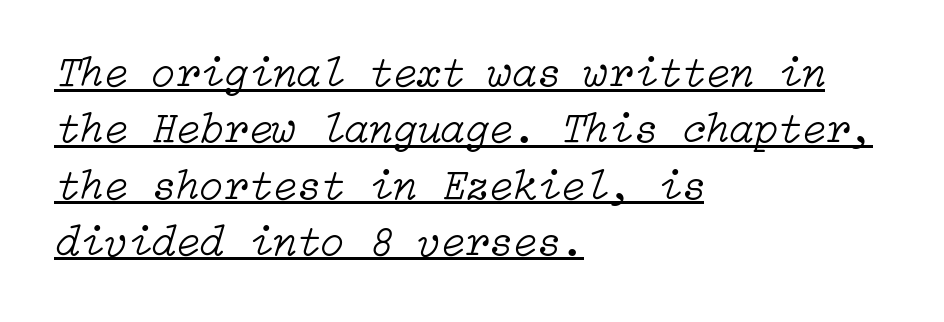
The image shows 44 px light type, italic (leaning right); set left-aligned, normal line spacing (1.28x), normal letter spacing, underlined; low stroke contrast and a medium x-height.
